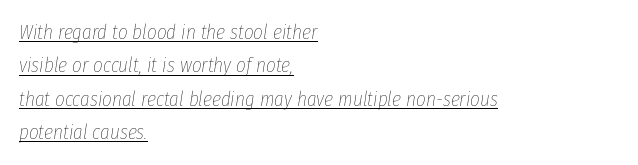
{"italic": "yes", "lean": "right", "slant_degrees": 8, "bold": "no", "underline": "yes", "align": "left", "line_spacing": "normal", "line_spacing_ratio": 1.59, "letter_spacing": "normal", "letter_spacing_em": 0.0, "glyph_px": 21}
